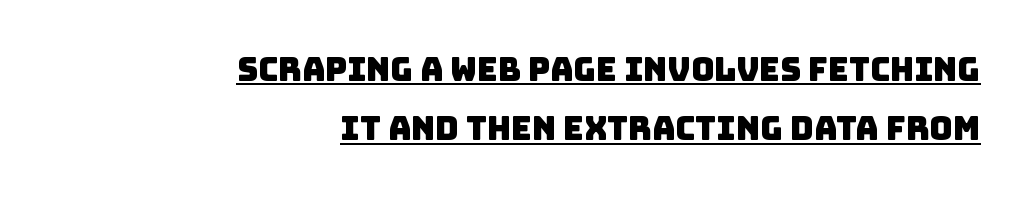
Notice how a bar underscores the lettering throughout. Varying glyph widths throughout — classic text-font behaviour. These lines keep a tight, regular rhythm from letter to letter. The passage shown is typeset with a sans-serif family. Every row of glyphs terminates at an identical x-position on the right.
